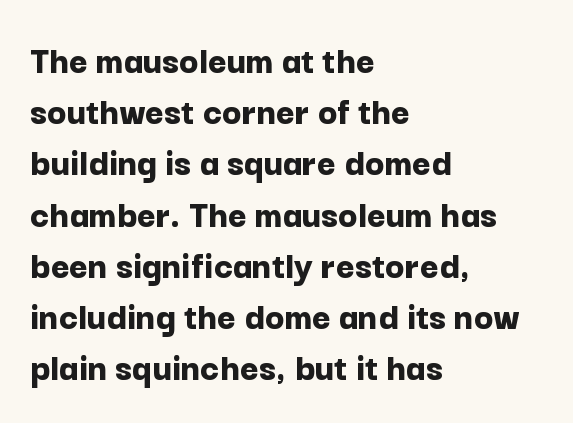
When letters stand straight like this, we call the style roman or upright. Compared with a centered layout, this one pins lines to the left instead. Regarding serifs, this sample does without them. Letter spacing: default. The space directly below the letters is spotless.
